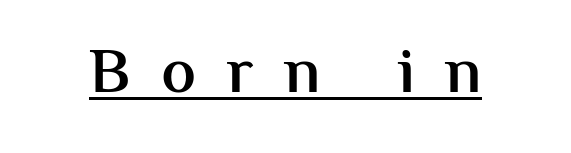
Q: Is the text bold? A: Semi-bold.
Q: Is the text italic (slanted)? A: No, it is upright.
Q: Is the typeface a serif or a sans-serif typeface? A: Sans-serif.
Q: Is the text underlined? A: Yes.
Q: Is the spacing between letters normal or unusually wide? A: Unusually wide.
Q: Width (condensed, normal, or wide)? A: Normal.
Q: Stroke contrast? A: Medium.
Q: x-height? A: Medium.
Q: Monospaced? A: No.
